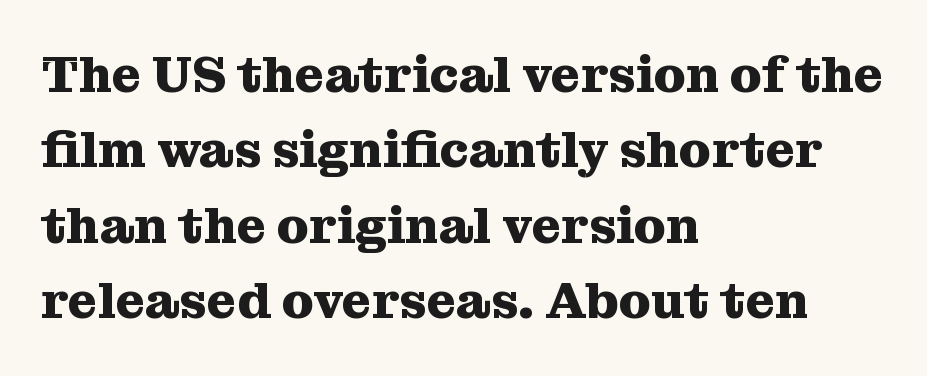
The space beneath each line is pristine and unruled. You can tell from the footed stems that serif type was used. The passage shown has conventional tracking throughout. Style check: upright. The letters advance in unequal steps, a hallmark of proportional type.
